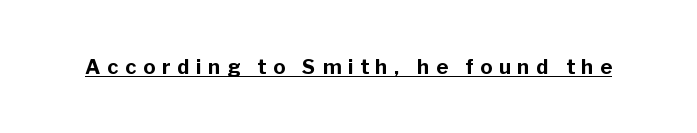
Descenders here cross a horizontal rule under the line. The strokes are fattened all the way to bold. The type is letterspaced generously, with wide tracking. This sample uses an upright cut, with every glyph sitting square on the baseline.
